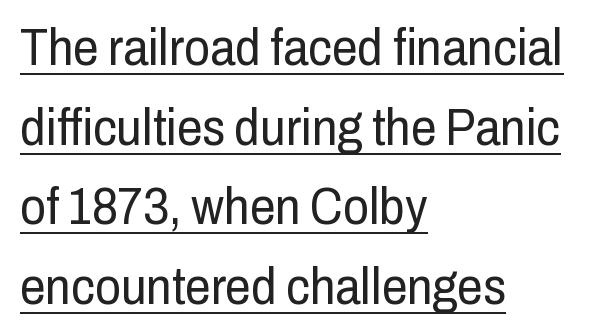
The typesetting does not lean heavy: it is not bold. Each line of the rendering has a horizontal stroke beneath the glyphs. Letterform terminals end flat and unadorned throughout the passage. Proportional: the letters do not fall into vertical columns. Tracking value appears to be zero — textbook default spacing.
